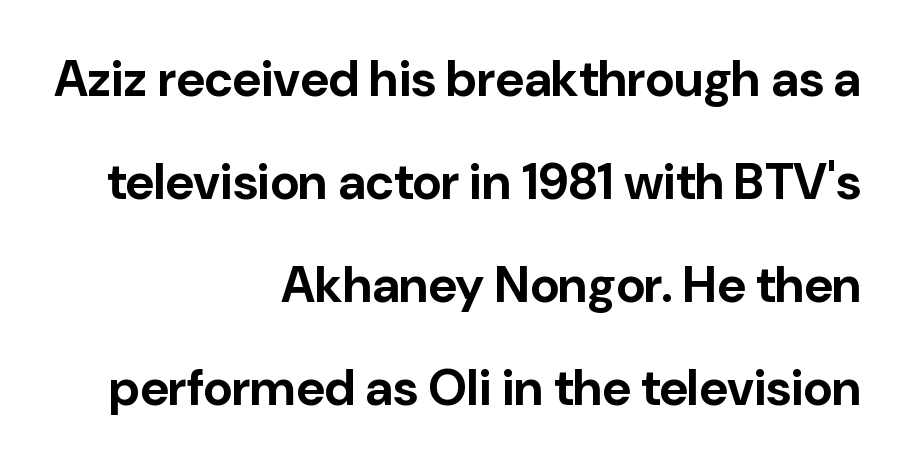
Every letter is thick-stroked: bold, no question. The typesetter chose a ragged-left arrangement here. A typesetter would label this face a sans. Here the glyphs are tracked normally, forming tight word shapes.
